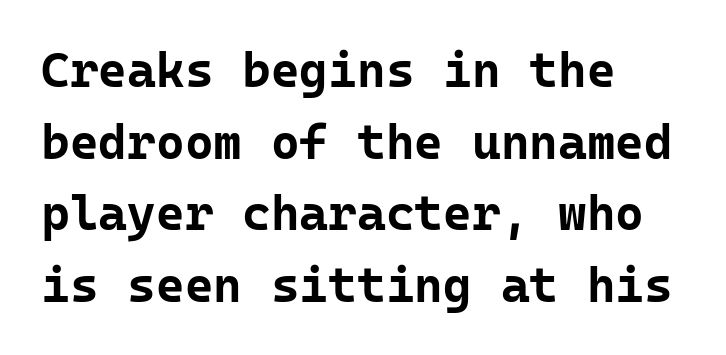
{"serif": "no", "italic": "no", "bold": "yes", "weight": "bold", "width": "normal", "stroke_contrast": "low", "x_height": "medium", "monospaced": "yes", "underline": "no", "align": "left", "line_spacing": "normal", "line_spacing_ratio": 1.46, "letter_spacing": "normal", "letter_spacing_em": 0.0, "glyph_px": 49}
